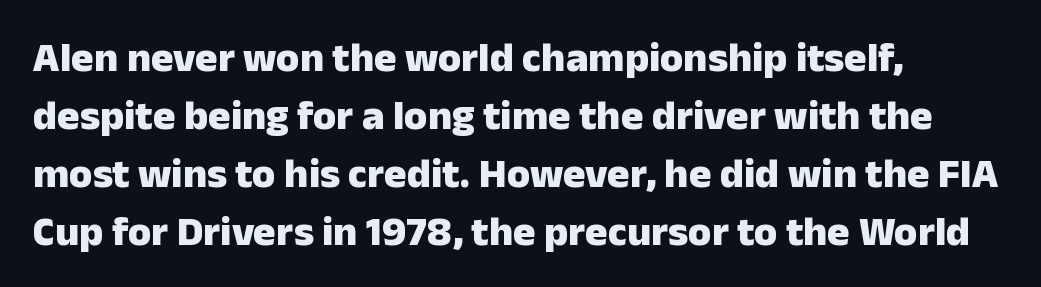
{"serif": "no", "italic": "no", "bold": "yes", "weight": "heavy", "width": "normal", "stroke_contrast": "low", "x_height": "medium", "monospaced": "no", "underline": "no", "align": "left", "line_spacing": "normal", "line_spacing_ratio": 1.38, "letter_spacing": "normal", "letter_spacing_em": 0.0, "glyph_px": 42}
